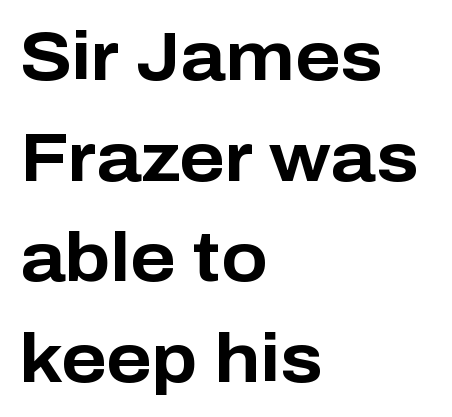
{"serif": "no", "italic": "no", "bold": "yes", "weight": "bold", "width": "normal", "stroke_contrast": "low", "x_height": "medium", "monospaced": "no", "underline": "no", "align": "left", "line_spacing": "normal", "line_spacing_ratio": 1.48, "letter_spacing": "normal", "letter_spacing_em": 0.0, "glyph_px": 68}
